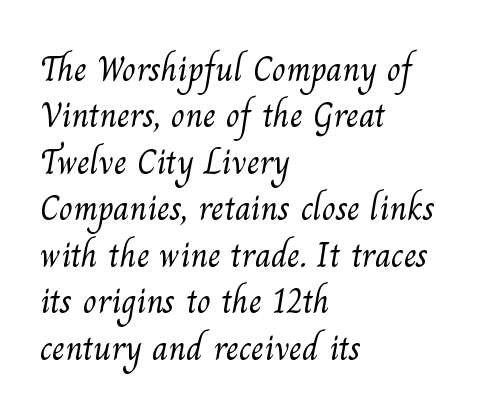
{"serif": "yes", "bold": "no", "weight": "light", "width": "normal", "stroke_contrast": "medium", "x_height": "small", "monospaced": "no", "underline": "no", "align": "left", "line_spacing": "normal", "line_spacing_ratio": 1.29, "letter_spacing": "normal", "letter_spacing_em": 0.0, "glyph_px": 36}
